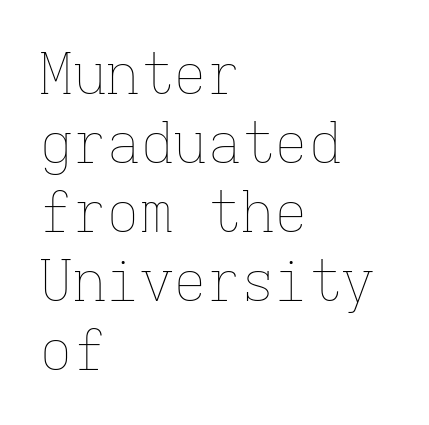
Any mark beneath the type? The region is blank. The rendering uses typewriter-style spacing with identical character cells. Where is the straight margin? On the left. The strokes are not fattened; the text isn't bold.
